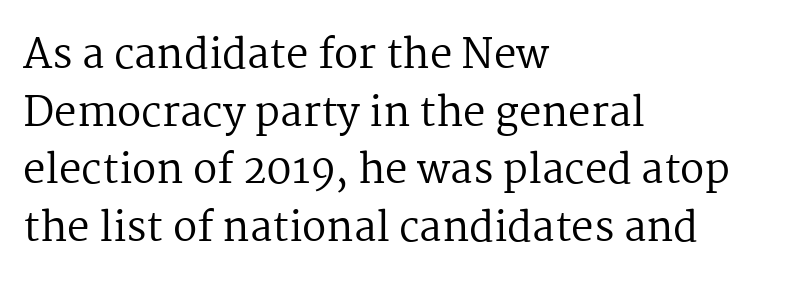
{"serif": "yes", "italic": "no", "bold": "no", "weight": "regular", "width": "normal", "stroke_contrast": "medium", "x_height": "medium", "monospaced": "no", "underline": "no", "align": "left", "line_spacing": "normal", "line_spacing_ratio": 1.44, "letter_spacing": "normal", "letter_spacing_em": 0.0, "glyph_px": 40}
